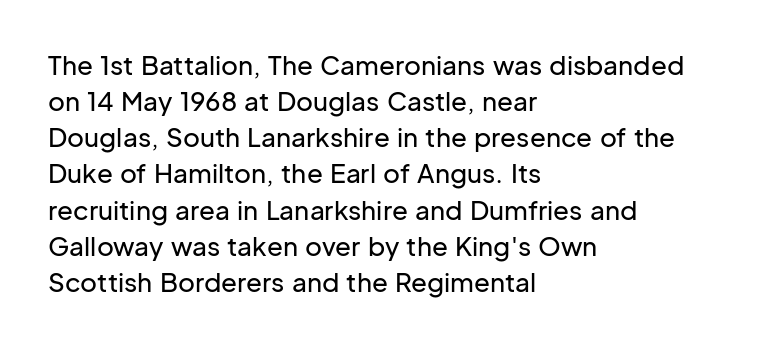
{"italic": "no", "underline": "no", "align": "left", "line_spacing": "normal", "line_spacing_ratio": 1.39, "letter_spacing": "normal", "letter_spacing_em": 0.0, "glyph_px": 26}
